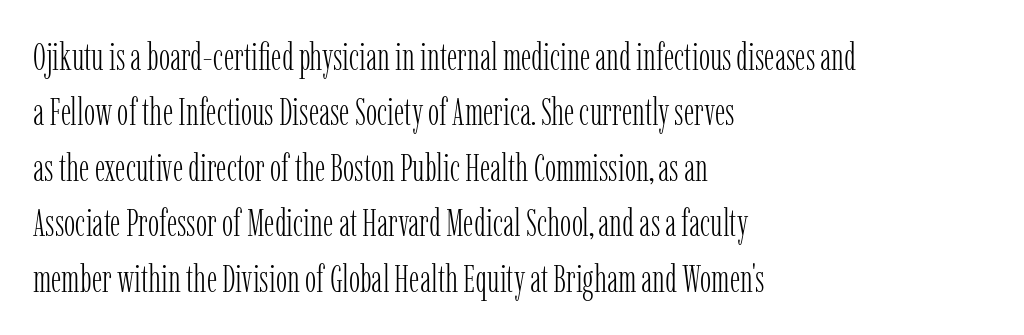
Q: Is the text bold? A: No.
Q: Is the text italic (slanted)? A: No, it is upright.
Q: Is the typeface a serif or a sans-serif typeface? A: Serif.
Q: Is the text underlined? A: No.
Q: How is the paragraph aligned? A: Left-aligned.
Q: Is the spacing between letters normal or unusually wide? A: Normal.
Q: Is the spacing between lines tight, normal or loose? A: Normal.
Q: Width (condensed, normal, or wide)? A: Condensed.
Q: Stroke contrast? A: Low.
Q: x-height? A: Medium.
Q: Monospaced? A: No.
